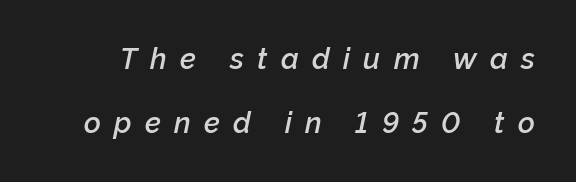
The image shows 29 px semibold type, italic (leaning right); set loose line spacing (2.22x), unusually wide letter spacing (+0.46 em), not underlined; low stroke contrast and a medium x-height.
